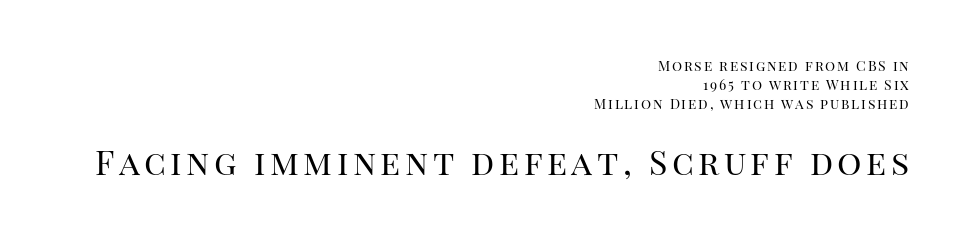
The image shows 34 px regular-weight serif type, upright; set right-aligned, normal line spacing (1.34x), not underlined; the second (bottom) block is 2.43x larger; high stroke contrast and a large x-height.
